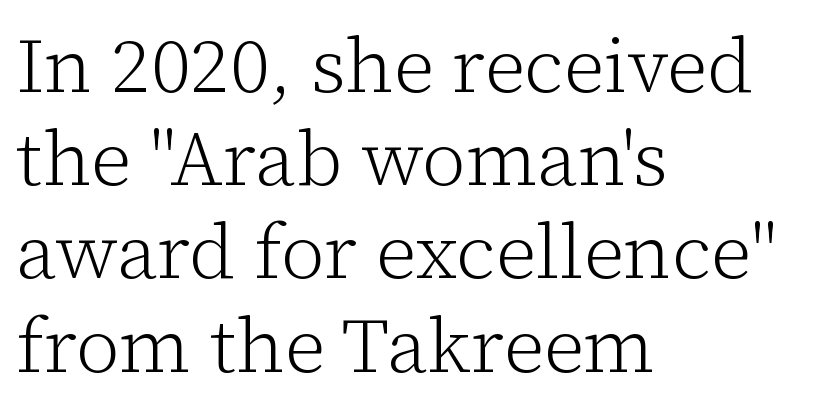
Serif or sans? Serif — the stroke terminals have little feet. Between one letter and the next there's only the usual sliver of space. The compositor pushed each line to the left boundary. A quiet, ordinary-to-light weight characterises the typeface. Note the varied advance widths — an 'i' is clearly narrower than an 'm'. The passage shown is not underscored anywhere.
